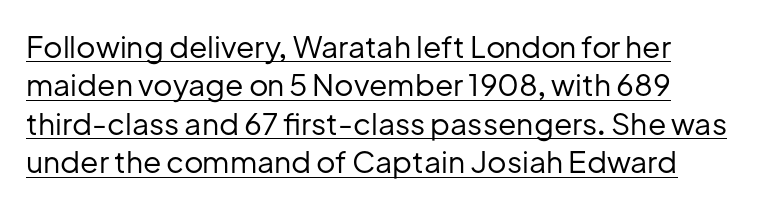
{"serif": "no", "italic": "no", "bold": "no", "weight": "regular", "width": "normal", "stroke_contrast": "low", "x_height": "medium", "monospaced": "no", "underline": "yes", "line_spacing": "normal", "line_spacing_ratio": 1.28, "letter_spacing": "normal", "letter_spacing_em": 0.0, "glyph_px": 30}
